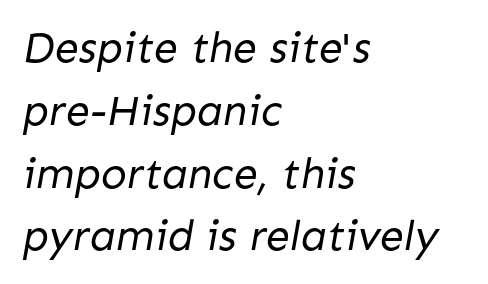
The block of text has a typical density, with ordinary space between rows. The baseline area is clear. Each letter keeps its own natural width here, so spacing adapts to shape. Caption: face not bold, strokes unweighted.
